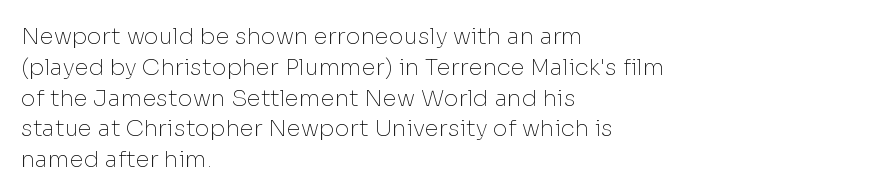
{"italic": "no", "bold": "no", "underline": "no", "align": "left", "line_spacing": "normal", "line_spacing_ratio": 1.34, "letter_spacing": "normal", "letter_spacing_em": 0.0, "glyph_px": 23}
